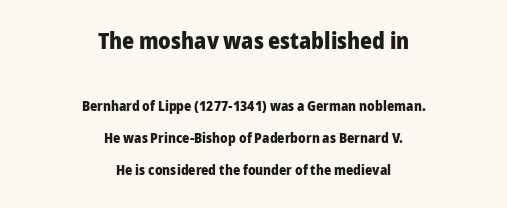
Q: Is the text bold? A: Yes.
Q: Is the text italic (slanted)? A: No, it is upright.
Q: Is the text underlined? A: No.
Q: How is the paragraph aligned? A: Centered.
Q: Is the spacing between letters normal or unusually wide? A: Normal.
Q: Is the spacing between lines tight, normal or loose? A: Loose.
Q: Which block of text is set in a larger size, the first (top) or the second (bottom)? A: The first (top) one.
